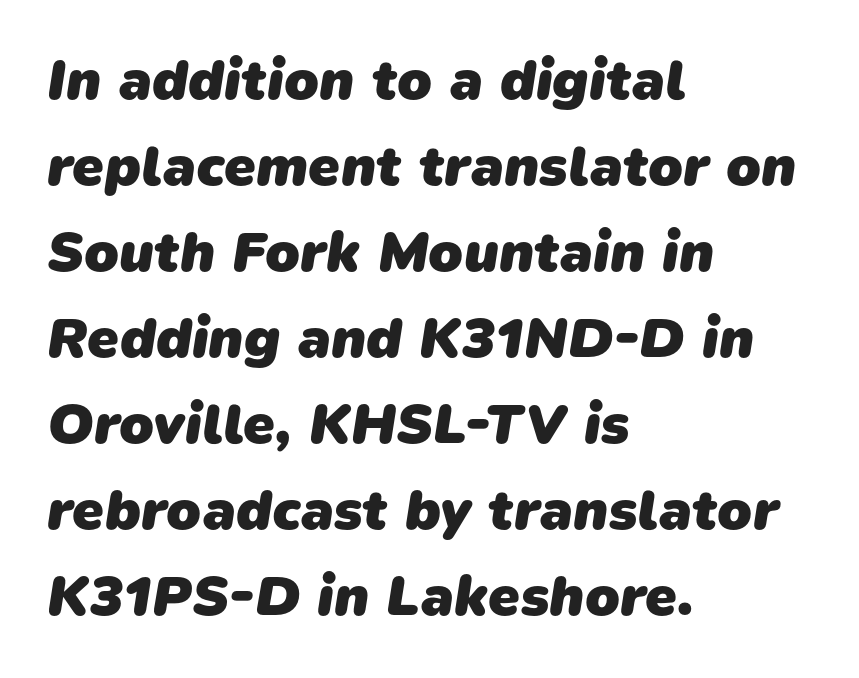
{"serif": "no", "bold": "yes", "weight": "heavy", "width": "normal", "stroke_contrast": "low", "x_height": "medium", "monospaced": "no", "underline": "no", "align": "left", "line_spacing": "normal", "line_spacing_ratio": 1.51, "letter_spacing": "normal", "letter_spacing_em": 0.0, "glyph_px": 57}
